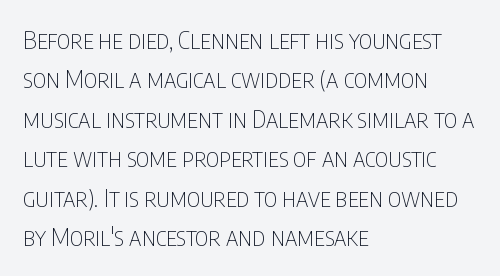
Q: Is the text bold? A: No.
Q: Is the text italic (slanted)? A: No, it is upright.
Q: Is the text underlined? A: No.
Q: How is the paragraph aligned? A: Left-aligned.
Q: Is the spacing between letters normal or unusually wide? A: Normal.
Q: Is the spacing between lines tight, normal or loose? A: Normal.
